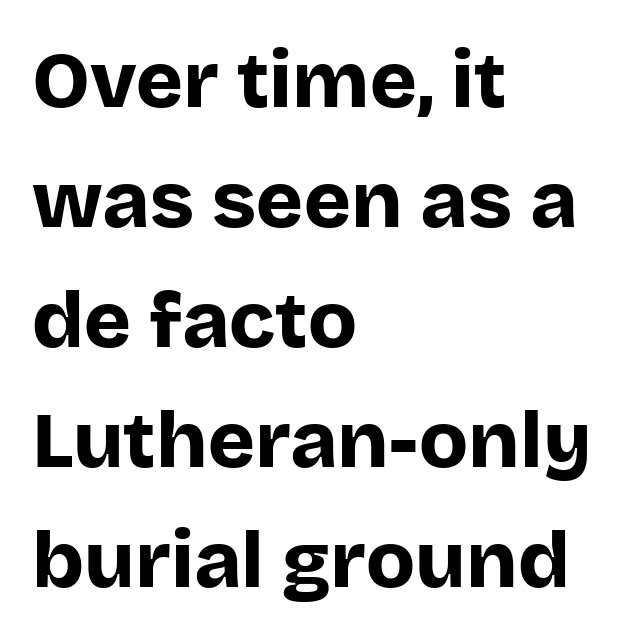
Letters rest on an invisible, unmarked baseline. The rendering uses natural spacing where letterforms have individual widths. The block of text has a typical density, with ordinary space between rows. Are there feet on the stems? There aren't — it's a sans.
